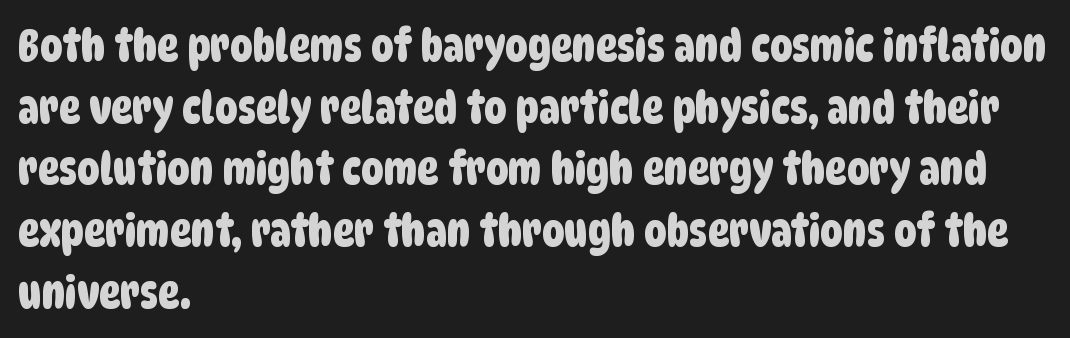
Q: Is the typeface a serif or a sans-serif typeface? A: Sans-serif.
Q: Is the text underlined? A: No.
Q: How is the paragraph aligned? A: Left-aligned.
Q: Is the spacing between letters normal or unusually wide? A: Normal.
Q: Is the spacing between lines tight, normal or loose? A: Normal.
Q: Width (condensed, normal, or wide)? A: Condensed.
Q: Stroke contrast? A: Low.
Q: x-height? A: Large.
Q: Monospaced? A: No.
